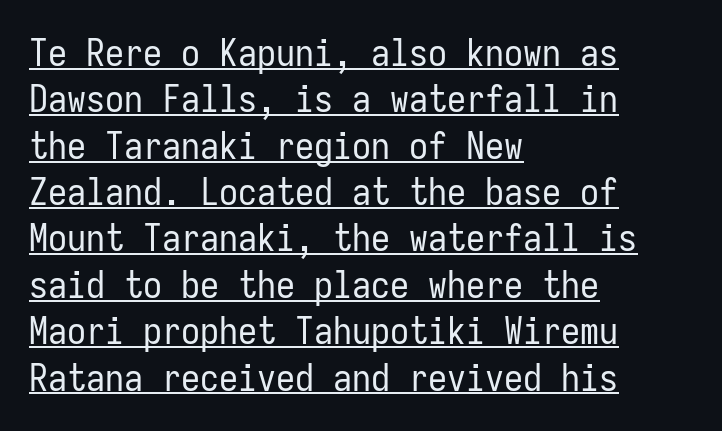
{"serif": "no", "italic": "no", "bold": "no", "weight": "regular", "width": "condensed", "stroke_contrast": "low", "x_height": "medium", "monospaced": "yes", "underline": "yes", "align": "left", "line_spacing_ratio": 1.22, "letter_spacing": "normal", "letter_spacing_em": 0.0, "glyph_px": 38}
